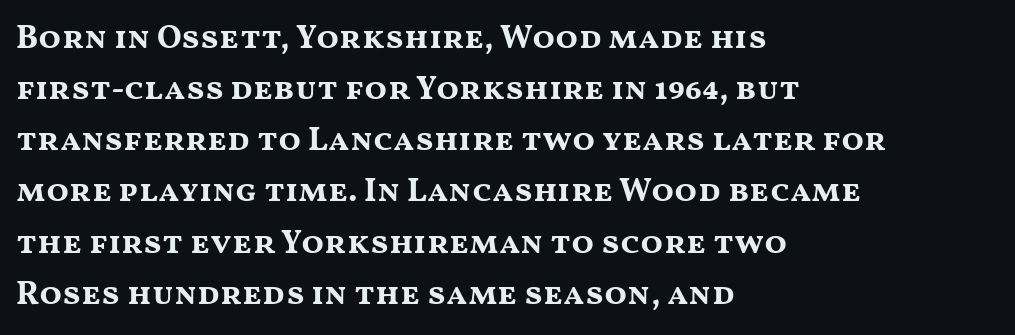
Vertical spacing — default. Is the type bold? Yes — the strokes are clearly thick and heavy. The type is set solid horizontally, with unmodified tracking. The font's upright variant was chosen for this text.
